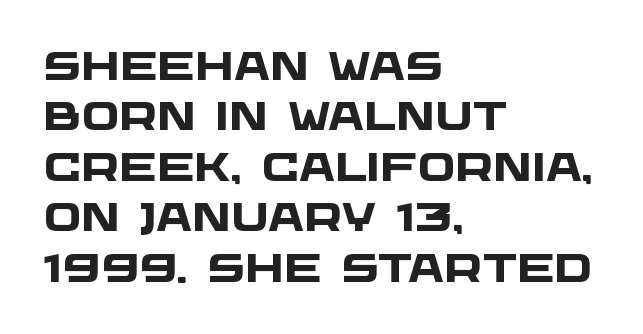
{"serif": "no", "bold": "yes", "weight": "heavy", "width": "wide", "stroke_contrast": "low", "x_height": "large", "monospaced": "no", "underline": "no", "align": "left", "line_spacing": "normal", "line_spacing_ratio": 1.26, "letter_spacing": "normal", "letter_spacing_em": 0.0, "glyph_px": 40}
